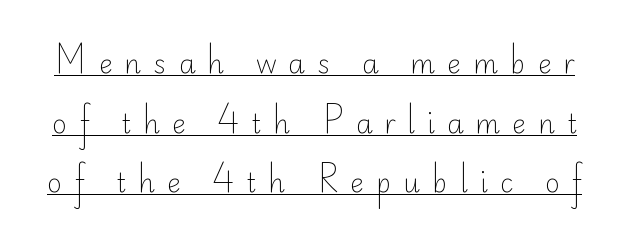
{"italic": "no", "bold": "no", "underline": "yes", "line_spacing": "loose", "line_spacing_ratio": 2.29, "letter_spacing": "wide", "letter_spacing_em": 0.46, "glyph_px": 26}
